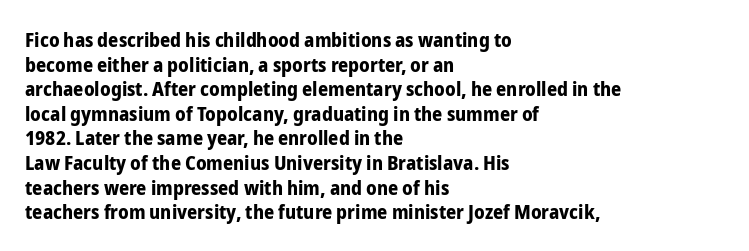
{"italic": "no", "bold": "yes", "underline": "no", "align": "left", "line_spacing_ratio": 1.23, "letter_spacing": "normal", "letter_spacing_em": 0.0, "glyph_px": 20}
